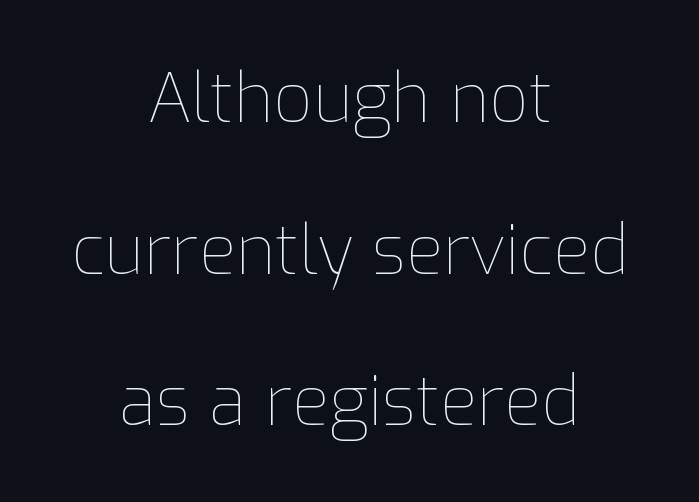
The image shows 68 px thin type, upright; set centered, loose line spacing (2.23x), normal letter spacing, not underlined; low stroke contrast and a medium x-height.
